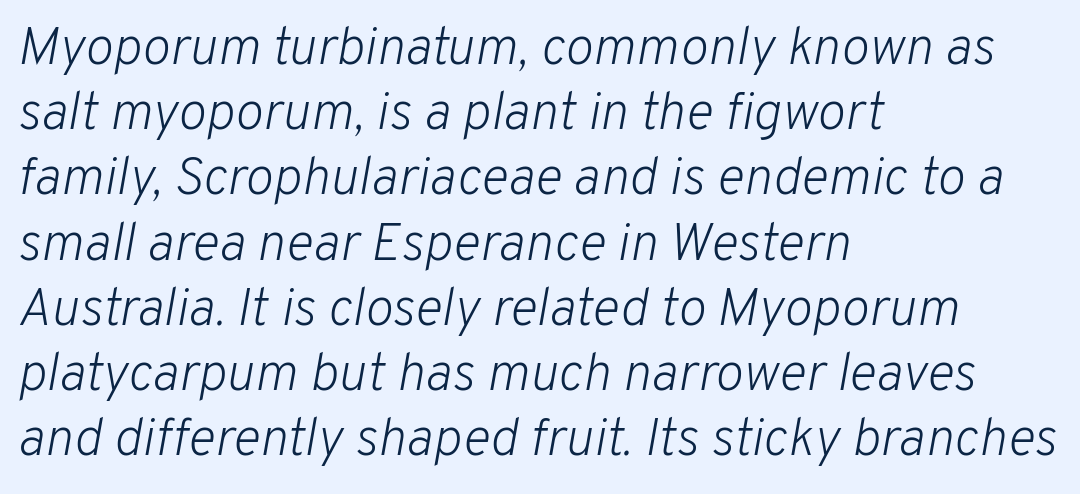
Q: Is the text bold? A: No.
Q: Is the text italic (slanted)? A: Yes, it leans right by about 10 degrees.
Q: Is the text underlined? A: No.
Q: How is the paragraph aligned? A: Left-aligned.
Q: Is the spacing between letters normal or unusually wide? A: Normal.
Q: Width (condensed, normal, or wide)? A: Normal.
Q: Stroke contrast? A: Low.
Q: x-height? A: Medium.
Q: Monospaced? A: No.
